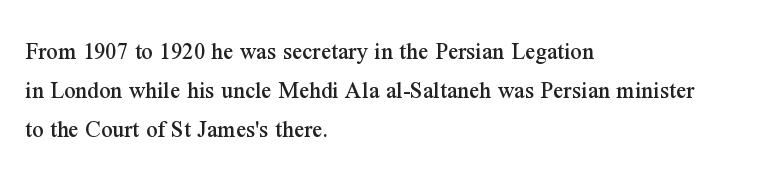
The horizontal fit of the characters is conventional and even. The passage shown stacks its lines at a standard gap. The letters stand straight up with perfectly vertical stems. Descender tails drop into unmarked territory. Is the block centered? No — it sits flush against the left margin.
